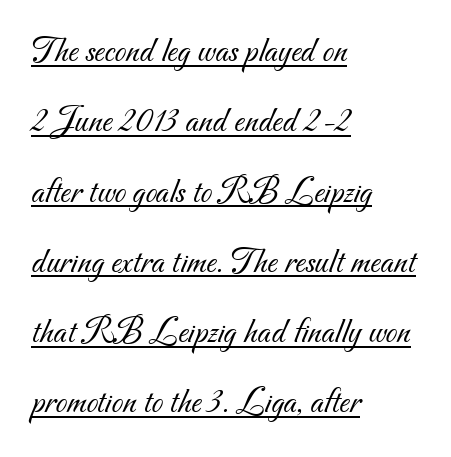
{"serif": "no", "bold": "no", "weight": "light", "width": "normal", "stroke_contrast": "medium", "x_height": "small", "monospaced": "no", "underline": "yes", "align": "left", "line_spacing": "loose", "line_spacing_ratio": 1.9, "letter_spacing": "normal", "letter_spacing_em": 0.0, "glyph_px": 37}
